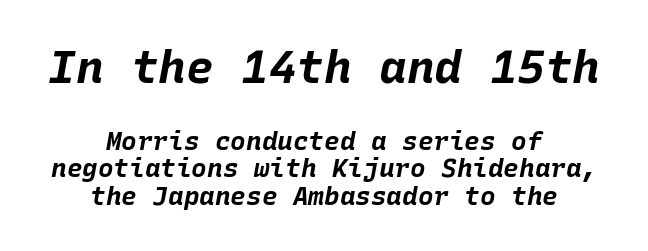
The line texture is even and compact thanks to regular tracking. Is the type slanted? Yes — the strokes lean at a clear angle. Scale decreases going downward across the two blocks. The gap between lines stays unmarked. Fixed-width glyphs throughout — classic coding-font behaviour. Does the weight exceed regular? Yes, all the way to bold.
